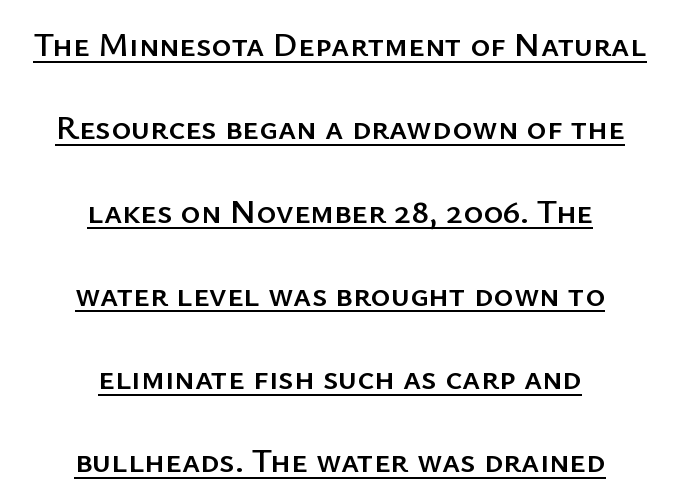
{"serif": "no", "italic": "no", "width": "normal", "stroke_contrast": "low", "x_height": "medium", "monospaced": "no", "underline": "yes", "align": "center", "line_spacing": "loose", "line_spacing_ratio": 2.45, "letter_spacing": "normal", "letter_spacing_em": 0.0, "glyph_px": 34}
